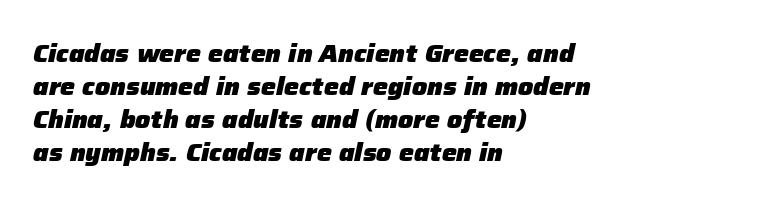
The text carries the slant typical of an italic or oblique font. Every row of glyphs begins at an identical x-position on the left. Beneath every word, the page is bare. The line-height multiplier appears to be the usual default. The font is running at its bold setting.
